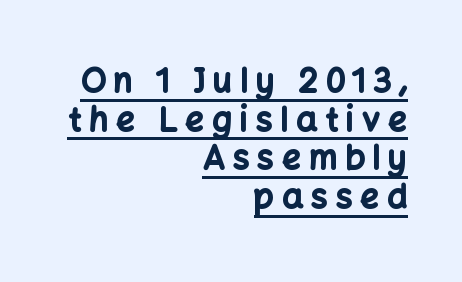
Q: Is the text bold? A: Yes.
Q: Is the text italic (slanted)? A: No, it is upright.
Q: Is the typeface a serif or a sans-serif typeface? A: Sans-serif.
Q: Is the text underlined? A: Yes.
Q: How is the paragraph aligned? A: Right-aligned.
Q: Is the spacing between letters normal or unusually wide? A: Unusually wide.
Q: Width (condensed, normal, or wide)? A: Normal.
Q: Stroke contrast? A: Low.
Q: x-height? A: Medium.
Q: Monospaced? A: No.
